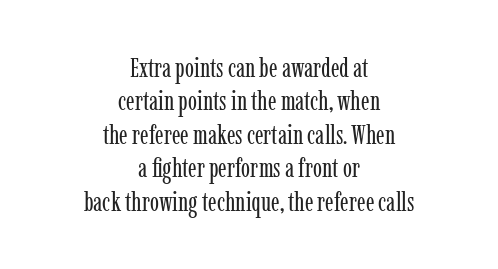
{"italic": "no", "bold": "no", "underline": "no", "align": "center", "line_spacing_ratio": 1.24, "letter_spacing": "normal", "letter_spacing_em": 0.0, "glyph_px": 27}
